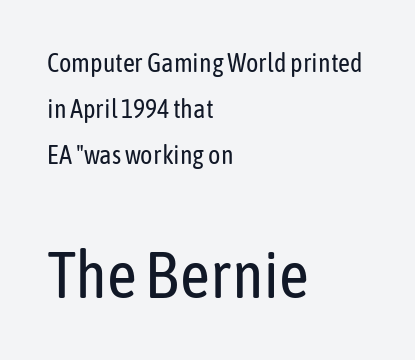
{"serif": "no", "italic": "no", "bold": "no", "weight": "regular", "width": "condensed", "stroke_contrast": "low", "x_height": "medium", "monospaced": "no", "underline": "no", "align": "left", "line_spacing_ratio": 1.77, "letter_spacing": "normal", "letter_spacing_em": 0.0, "larger_block": "second", "size_ratio": 2.5, "glyph_px": 65}
